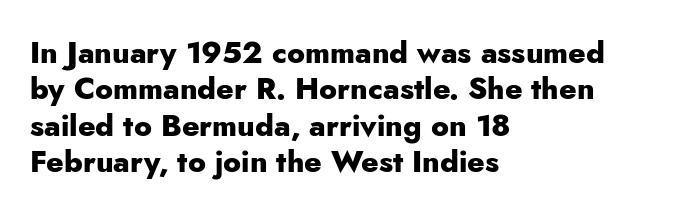
The image shows 30 px heavy sans-serif type, upright; set left-aligned, line spacing 1.21x, normal letter spacing, not underlined; low stroke contrast and a small x-height.
